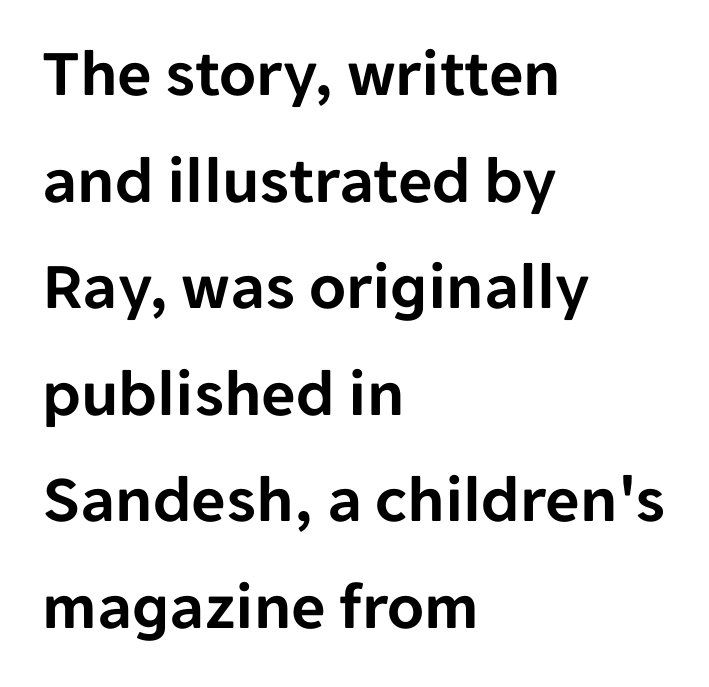
{"serif": "no", "italic": "no", "width": "normal", "stroke_contrast": "low", "x_height": "medium", "monospaced": "no", "underline": "no", "align": "left", "line_spacing": "normal", "line_spacing_ratio": 1.59, "letter_spacing": "normal", "letter_spacing_em": 0.0, "glyph_px": 67}
